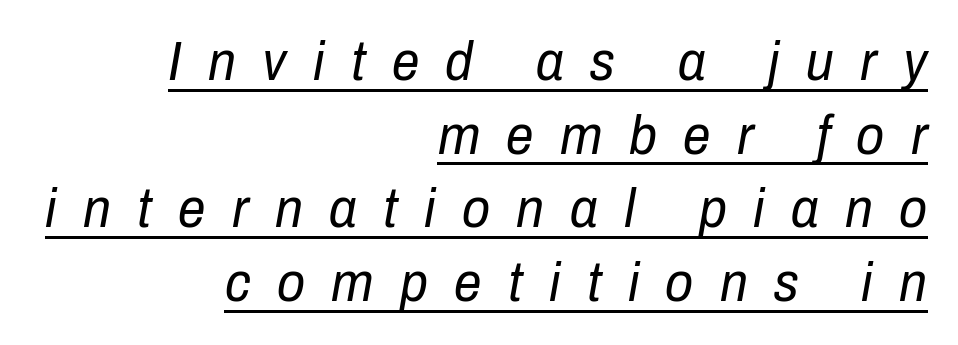
If you measured baseline to baseline, you'd find a middling distance. Is there an underline? Yes — a line sits under the letters. The compositor pushed each line to the right boundary. The rendering uses natural spacing where letterforms have individual widths. Compared with ordinary roman type, these characters are visibly tilted. Bold? No — there's no thickening of the strokes.
